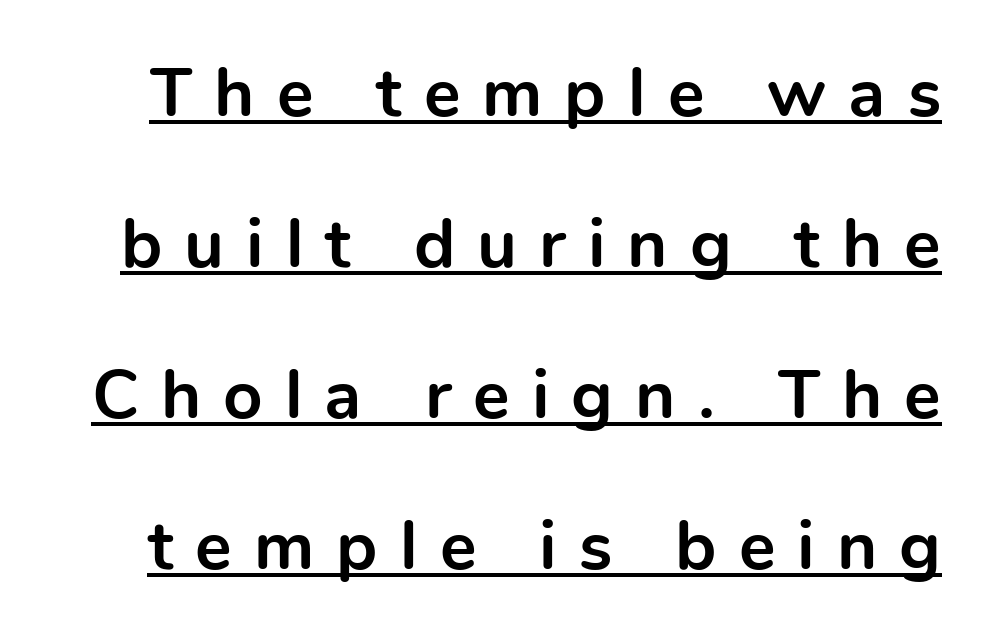
The image shows 69 px bold sans-serif type, upright; set loose line spacing (2.19x), unusually wide letter spacing (+0.32 em), underlined; a medium x-height.
